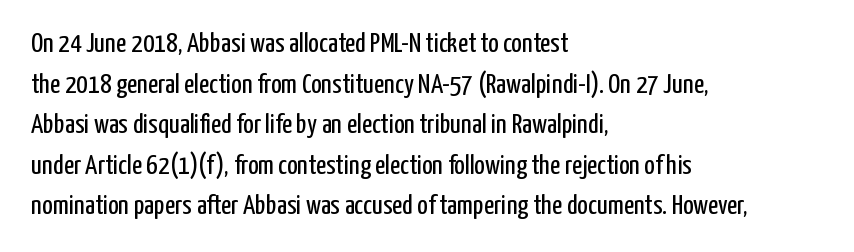
{"serif": "no", "italic": "no", "bold": "no", "weight": "regular", "width": "condensed", "stroke_contrast": "low", "x_height": "medium", "monospaced": "no", "underline": "no", "align": "left", "line_spacing": "normal", "line_spacing_ratio": 1.45, "letter_spacing": "normal", "letter_spacing_em": 0.0, "glyph_px": 28}
